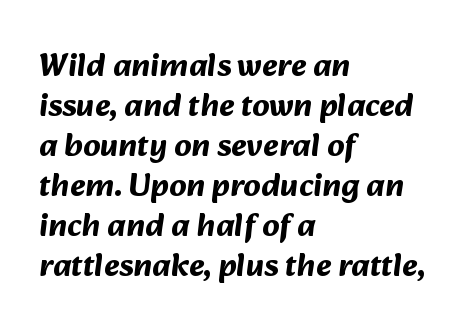
The image shows 33 px bold sans-serif type; set left-aligned, line spacing 1.21x, normal letter spacing, not underlined; medium stroke contrast and a medium x-height.
